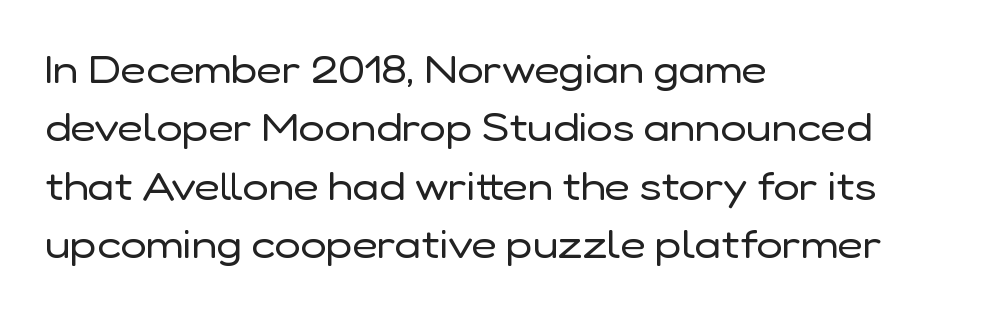
Spacing between characters is what you'd get straight out of the box. Stems and bowls with no extra thickness — not bold. Note the varied advance widths — an 'i' is clearly narrower than an 'm'. The words here are not underlined. Typographically, this falls in the sans-serif category. Horizontal bands of white between lines are of average thickness.
